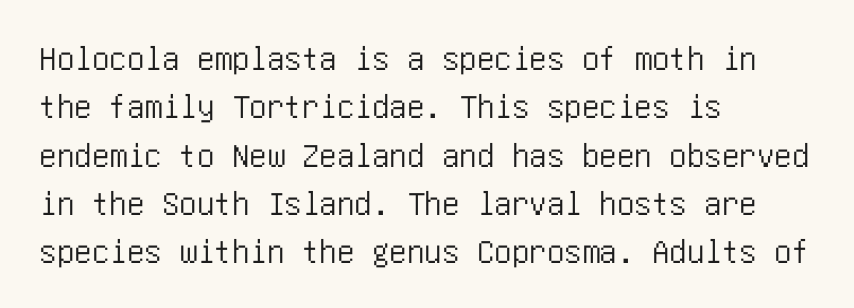
Words float on clear page, feet unadorned. Summary of vertical rhythm: regular, with standard interline spacing. Is there any slant? The stems are plumb. The face used here is a sans, in the tradition of grotesques and geometrics. Inter-character spacing is left at the font's built-in metrics.
